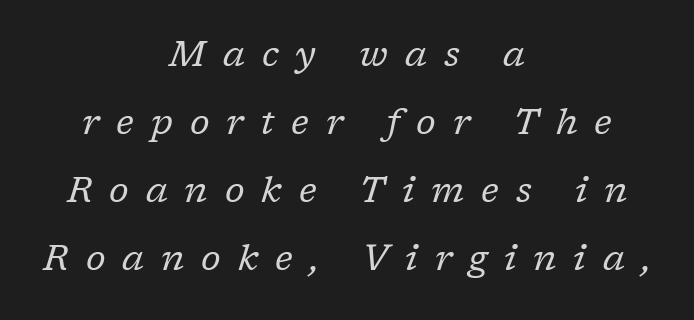
{"serif": "yes", "italic": "yes", "lean": "right", "slant_degrees": 17, "bold": "no", "weight": "regular", "width": "normal", "stroke_contrast": "low", "x_height": "medium", "monospaced": "no", "underline": "no", "align": "center", "line_spacing_ratio": 1.89, "letter_spacing": "wide", "letter_spacing_em": 0.47, "glyph_px": 36}
